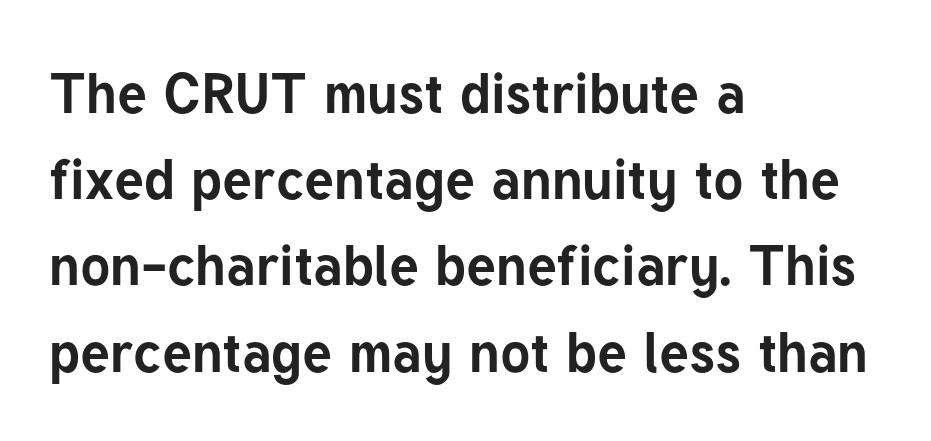
{"serif": "no", "italic": "no", "bold": "yes", "weight": "bold", "width": "normal", "stroke_contrast": "low", "x_height": "medium", "monospaced": "no", "underline": "no", "align": "left", "line_spacing": "normal", "line_spacing_ratio": 1.54, "letter_spacing": "normal", "letter_spacing_em": 0.0, "glyph_px": 56}
